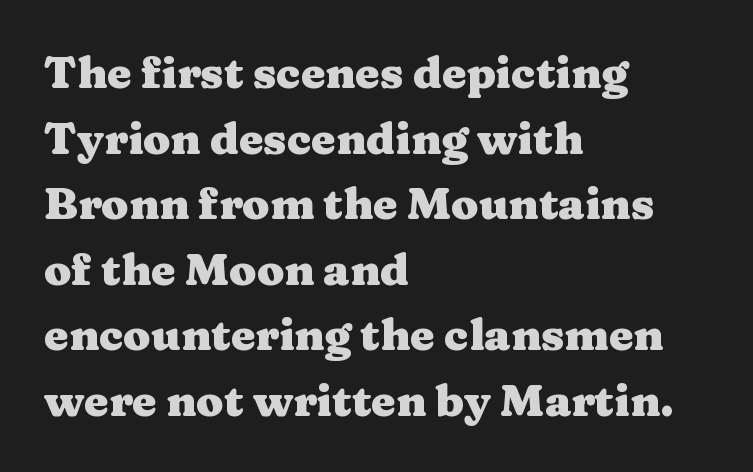
{"serif": "yes", "italic": "no", "bold": "yes", "weight": "heavy", "width": "wide", "stroke_contrast": "medium", "x_height": "medium", "monospaced": "no", "underline": "no", "align": "left", "line_spacing": "normal", "line_spacing_ratio": 1.49, "letter_spacing": "normal", "letter_spacing_em": 0.0, "glyph_px": 44}
